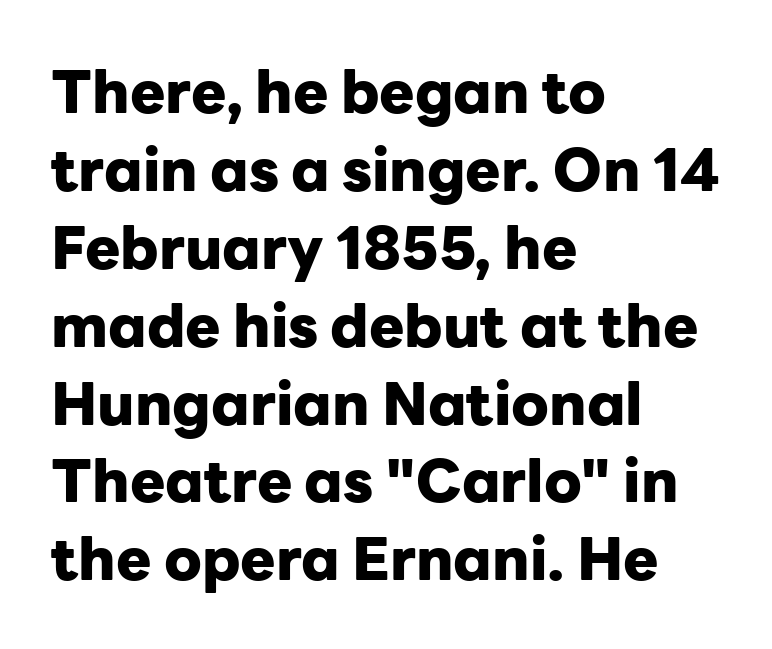
{"serif": "no", "italic": "no", "bold": "yes", "weight": "heavy", "width": "normal", "stroke_contrast": "low", "x_height": "medium", "monospaced": "no", "underline": "no", "align": "left", "line_spacing": "normal", "line_spacing_ratio": 1.32, "letter_spacing": "normal", "letter_spacing_em": 0.0, "glyph_px": 59}
